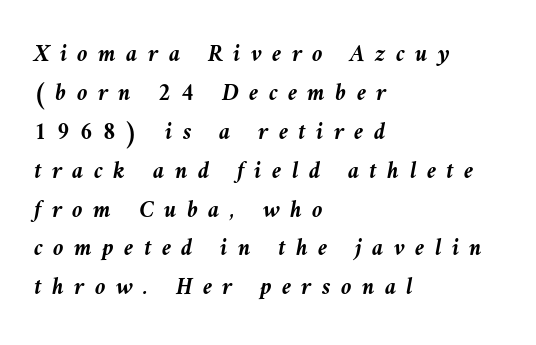
Tracking value appears strongly positive — letters spread wide. Its strokes are broad and dark, the hallmark of bold type. Decoration check: the copy has no underline. Notice how the passage keeps a crisp vertical edge on the left only. The specimen reads as italic at a glance. These lines sit exactly where default settings would place them.
